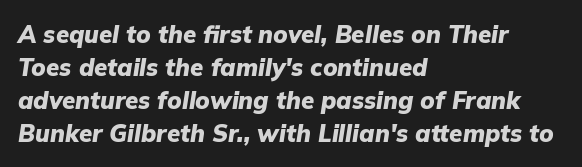
The axis of the letterforms is tilted away from vertical. Pretty heavy lettering here — definitely bold. The lines in this sample share a left origin and differ only in where they stop. Beneath every word, the page is bare.
